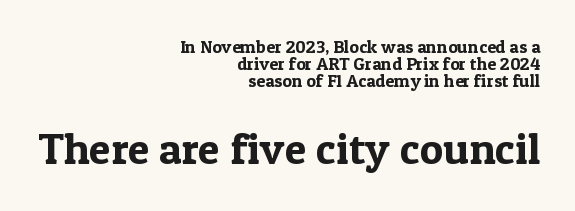
{"serif": "yes", "italic": "no", "width": "normal", "x_height": "medium", "monospaced": "no", "underline": "no", "align": "right", "line_spacing": "tight", "line_spacing_ratio": 0.95, "letter_spacing": "normal", "letter_spacing_em": 0.0, "larger_block": "second", "size_ratio": 2.44, "glyph_px": 44}
